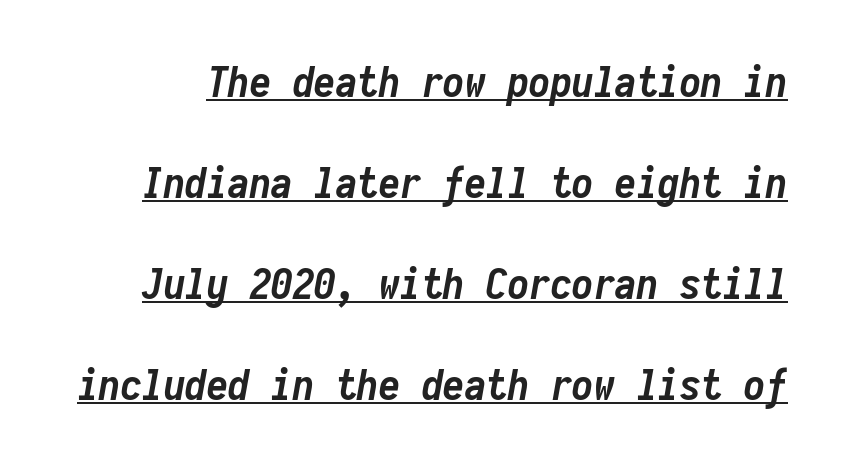
Somebody hit Ctrl+U on this one — the words are underlined. Nobody touched the tracking dial on this one. The vertical gap from one line to the next is large. The face used here is monospaced, like something from a code editor. Quick note: italic.
